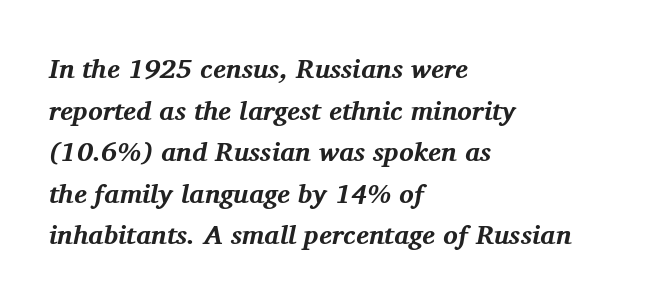
An italicized treatment has been applied to the whole sample. The zone under the glyphs is completely vacant. Spacing between characters is what you'd get straight out of the box. Summary of vertical rhythm: regular, with standard interline spacing. The setting favours the left margin, as ordinary paragraphs usually do.
